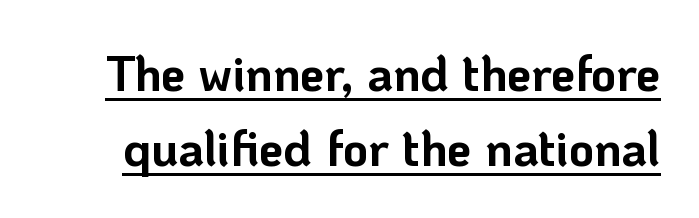
Looks like regular typesetting: each glyph gets only the width it needs. These lines keep a tight, regular rhythm from letter to letter. Regarding serifs, this sample does without them. Caption: lettering with a line underneath. Heavy, bold letterforms. No italicization has been applied; the sample stays upright.
